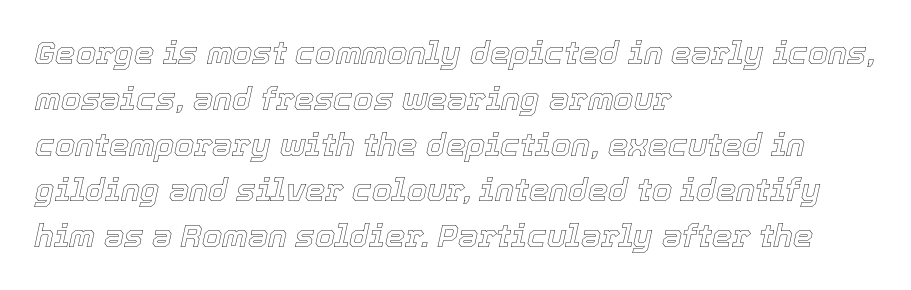
Q: Is the text italic (slanted)? A: Yes, it leans right by about 12 degrees.
Q: Is the text underlined? A: No.
Q: How is the paragraph aligned? A: Left-aligned.
Q: Is the spacing between letters normal or unusually wide? A: Normal.
Q: Is the spacing between lines tight, normal or loose? A: Normal.
Q: Width (condensed, normal, or wide)? A: Normal.
Q: x-height? A: Medium.
Q: Monospaced? A: No.
